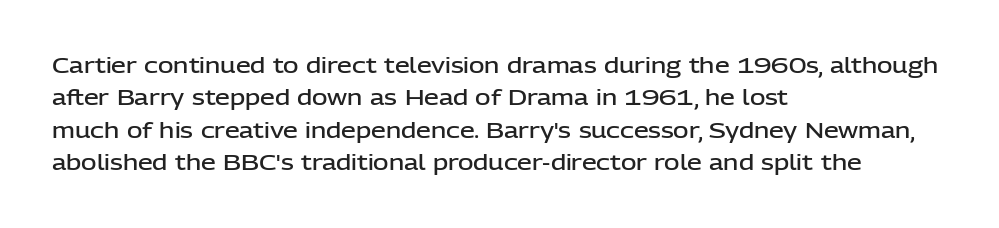
{"italic": "no", "bold": "semi", "underline": "no", "align": "left", "line_spacing": "normal", "line_spacing_ratio": 1.54, "letter_spacing": "normal", "letter_spacing_em": 0.0, "glyph_px": 21}
